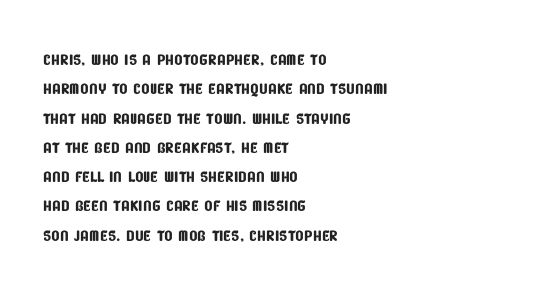
{"underline": "no", "align": "left", "line_spacing": "normal", "line_spacing_ratio": 1.33, "letter_spacing": "normal", "letter_spacing_em": 0.0, "glyph_px": 22}
